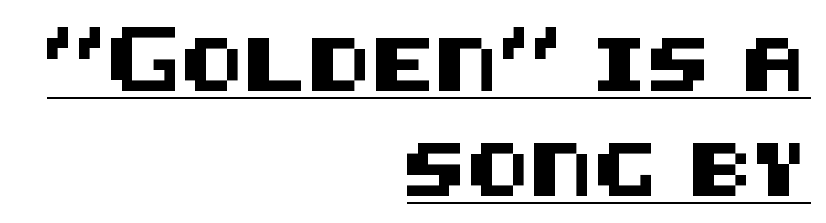
The image shows 53 px sans-serif type, upright; set right-aligned, loose line spacing (1.98x), normal letter spacing, underlined; medium stroke contrast and a large x-height.
